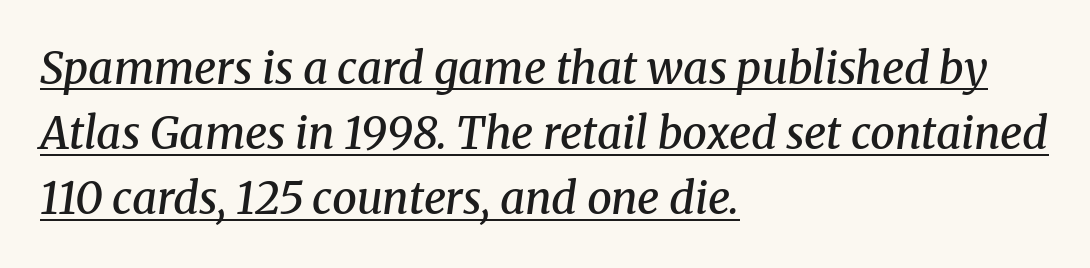
To sum up the face: it has serifs. Note the varied advance widths — an 'i' is clearly narrower than an 'm'. The typesetter has applied underlining to the passage shown. Look at the tracking — it's just the regular setting, nothing added.
